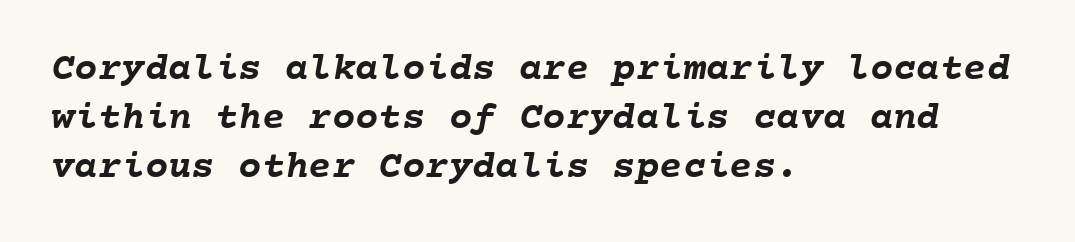
Teacher's note: observe the even left margin — that is flush-left alignment. Heavy, bold letterforms. The block of text has a typical density, with ordinary space between rows. The glyphs are unaccompanied by any horizontal stroke below them.
